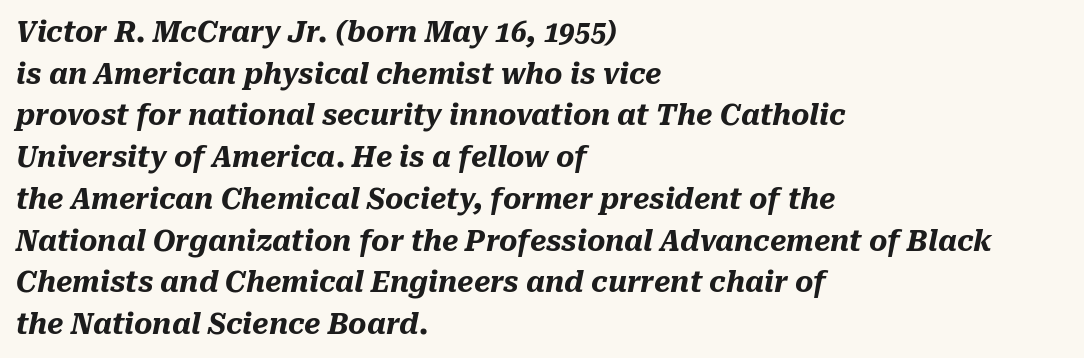
The image shows 28 px heavy type, italic (leaning right); set left-aligned, normal line spacing (1.49x), normal letter spacing, not underlined; medium stroke contrast and a medium x-height.
